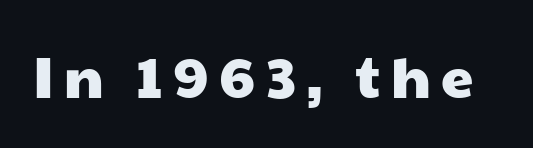
Q: Is the typeface a serif or a sans-serif typeface? A: Sans-serif.
Q: Is the text underlined? A: No.
Q: Width (condensed, normal, or wide)? A: Wide.
Q: Stroke contrast? A: Low.
Q: x-height? A: Medium.
Q: Monospaced? A: No.
